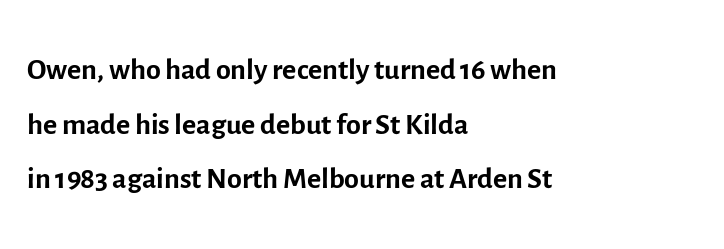
Q: Is the text bold? A: No.
Q: Is the text italic (slanted)? A: No, it is upright.
Q: Is the typeface a serif or a sans-serif typeface? A: Sans-serif.
Q: Is the text underlined? A: No.
Q: How is the paragraph aligned? A: Left-aligned.
Q: Is the spacing between letters normal or unusually wide? A: Normal.
Q: Is the spacing between lines tight, normal or loose? A: Normal.
Q: Width (condensed, normal, or wide)? A: Normal.
Q: x-height? A: Medium.
Q: Monospaced? A: No.
